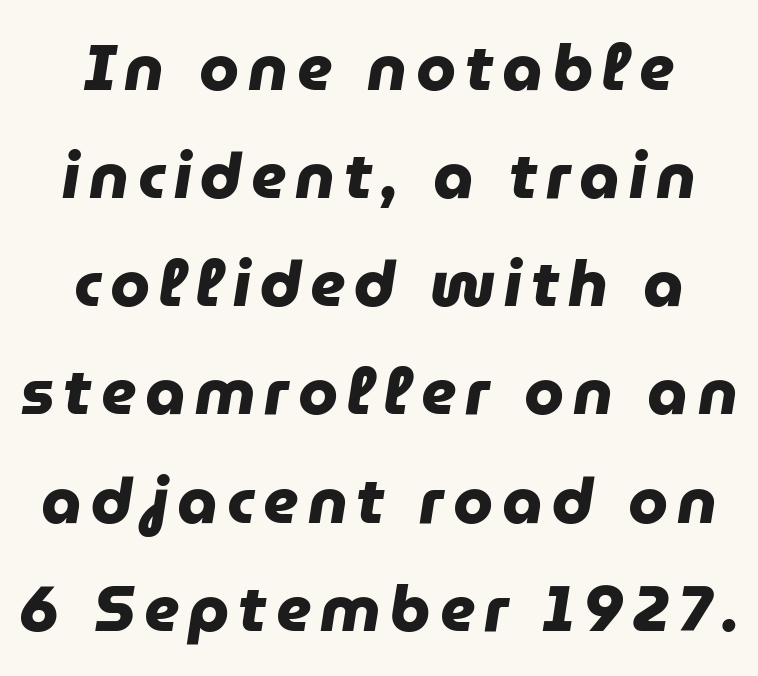
The face used here is a sans, in the tradition of grotesques and geometrics. One glance says typical: line gaps are just what's usual. Compared with an ordinary text face, these strokes are far heavier — a full bold. Proportional: the letters do not fall into vertical columns.
